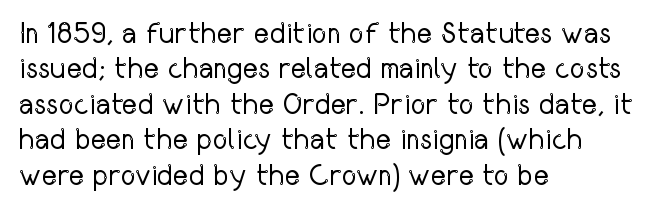
The image shows 29 px regular-weight, condensed sans-serif type, upright; set left-aligned, line spacing 1.22x, normal letter spacing, not underlined; low stroke contrast and a medium x-height.
